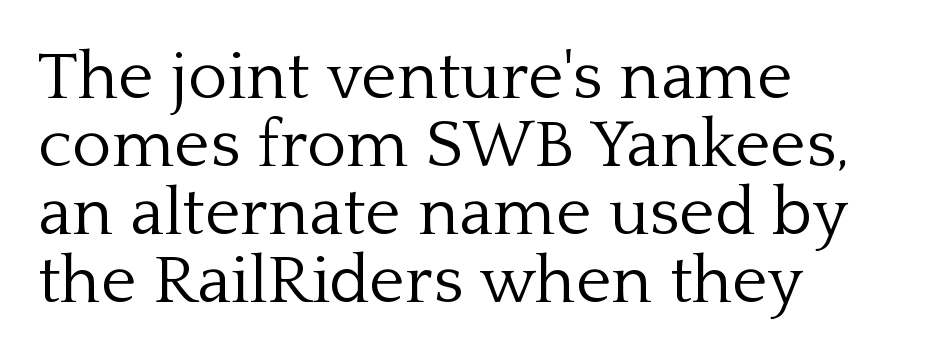
Horizontally, the lines are justified to the leading edge only. Summary of vertical rhythm: compact, with narrow interline spacing. Descenders are the only things crossing below the line. Varying glyph widths throughout — classic text-font behaviour. Honestly, the letter spacing is just normal — you wouldn't notice it. Weight: not bold — regular or lighter.
